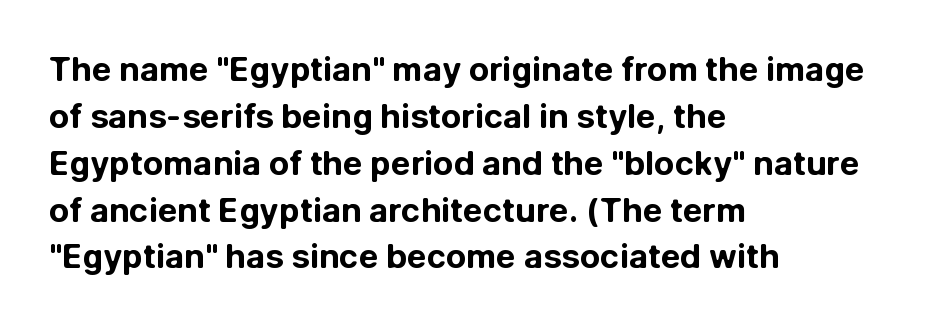
The image shows 33 px bold sans-serif type, upright; set left-aligned, normal line spacing (1.42x), normal letter spacing, not underlined; low stroke contrast and a medium x-height.
